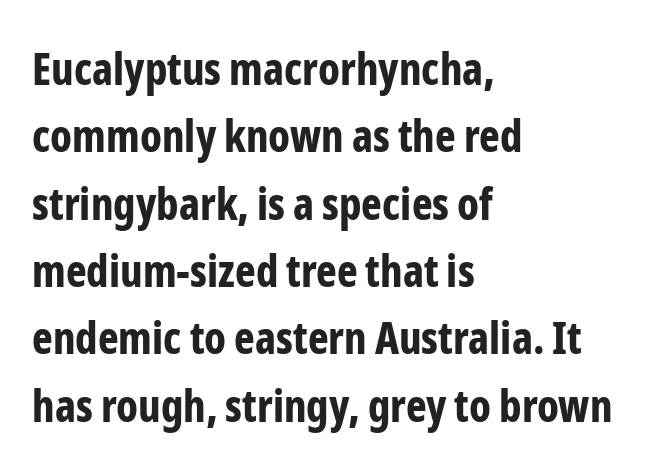
Ordinary non-slanted type is in use. Beneath every word, the page is bare. Each glyph is drawn with heavy, bold strokes. Look at the bottom of the vertical strokes: they stop flat, with no serifs. The rag falls on the right side of this text block. Line spacing here is normal.
